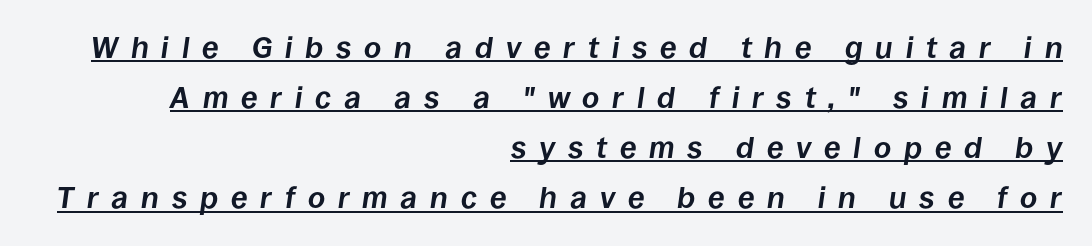
{"italic": "yes", "lean": "right", "slant_degrees": 8, "bold": "yes", "weight": "bold", "width": "normal", "stroke_contrast": "low", "x_height": "large", "monospaced": "no", "underline": "yes", "align": "right", "line_spacing": "normal", "line_spacing_ratio": 1.67, "letter_spacing": "wide", "letter_spacing_em": 0.43, "glyph_px": 30}
